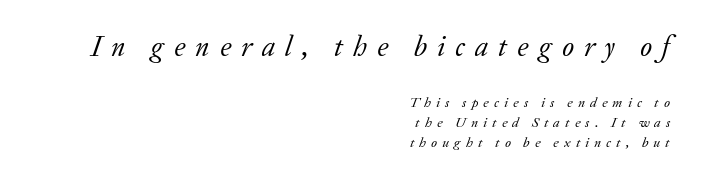
Q: Is the text bold? A: No.
Q: Is the text italic (slanted)? A: Yes, it leans right by about 20 degrees.
Q: Is the typeface a serif or a sans-serif typeface? A: Serif.
Q: Is the text underlined? A: No.
Q: How is the paragraph aligned? A: Right-aligned.
Q: Is the spacing between letters normal or unusually wide? A: Unusually wide.
Q: Is the spacing between lines tight, normal or loose? A: Normal.
Q: Which block of text is set in a larger size, the first (top) or the second (bottom)? A: The first (top) one.
Q: Width (condensed, normal, or wide)? A: Normal.
Q: Stroke contrast? A: Low.
Q: x-height? A: Medium.
Q: Monospaced? A: No.
